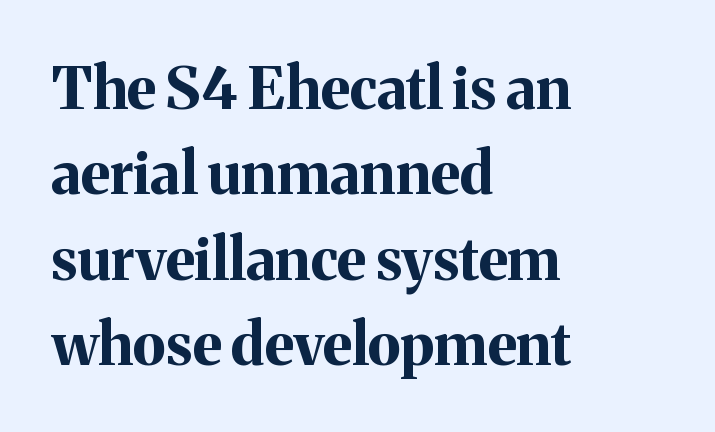
The image shows 58 px bold serif type, upright; set left-aligned, normal line spacing (1.47x), normal letter spacing, not underlined; medium stroke contrast and a medium x-height.
